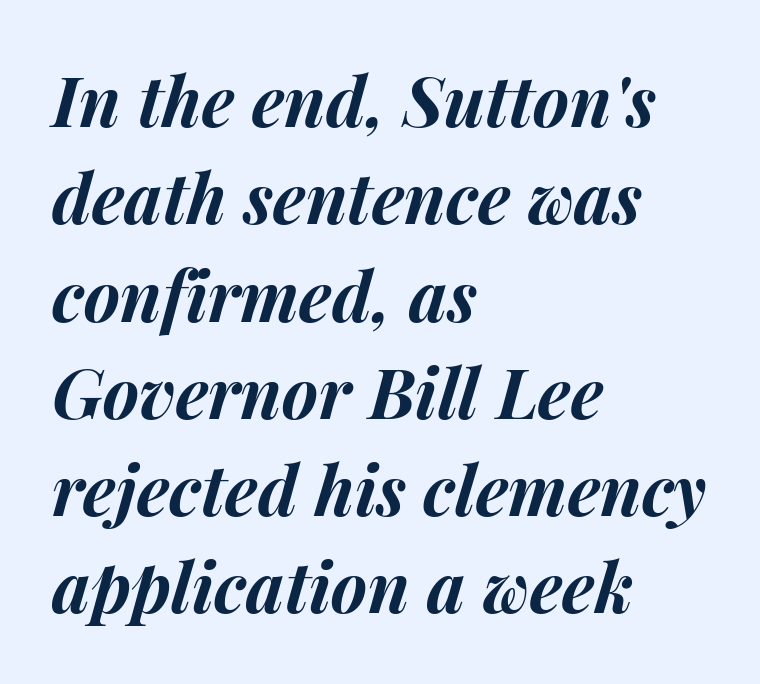
No extra tracking has been applied to these lines. Rows of type keep a routine distance in the vertical direction. Strong, thick strokes mark this as bold type. Here the designer chose a conventional face with non-uniform glyph widths. The specimen omits any rule beneath the text block's lines.
